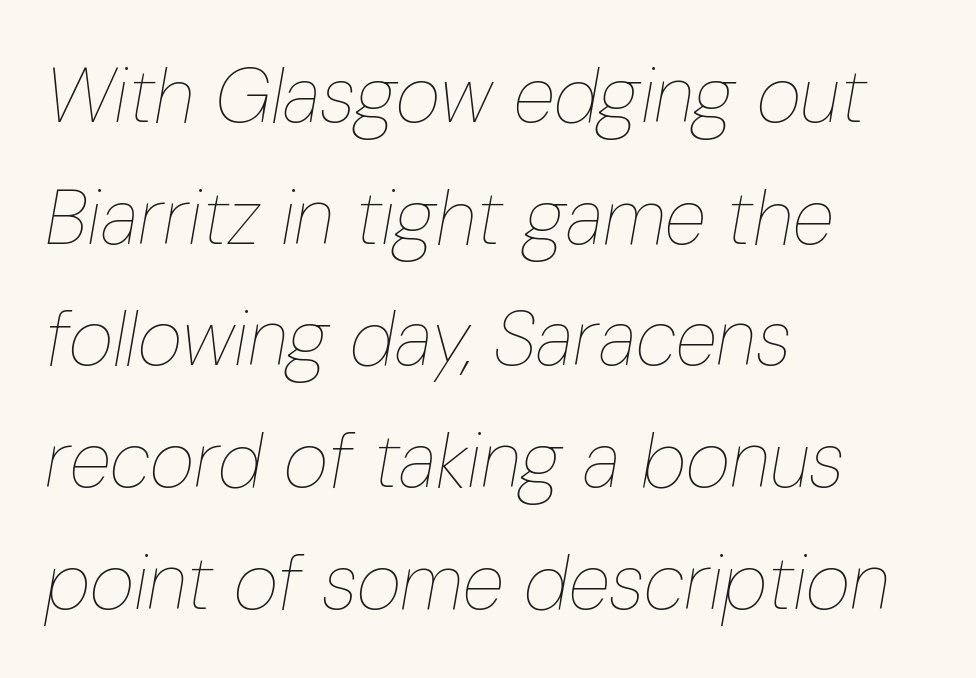
Words appear dense and cohesive because spacing is normal. These lines are rendered in a variable-pitch font. The setting favours the left margin, as ordinary paragraphs usually do. Honestly, there is no underline to notice here at all. Summary of weight: not heavy and not bold.
